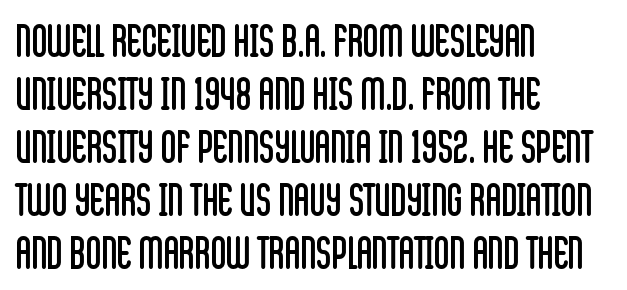
Q: Is the text bold? A: No.
Q: Is the text italic (slanted)? A: No, it is upright.
Q: Is the typeface a serif or a sans-serif typeface? A: Sans-serif.
Q: Is the text underlined? A: No.
Q: How is the paragraph aligned? A: Left-aligned.
Q: Is the spacing between letters normal or unusually wide? A: Normal.
Q: Width (condensed, normal, or wide)? A: Condensed.
Q: Stroke contrast? A: Low.
Q: x-height? A: Large.
Q: Monospaced? A: No.
